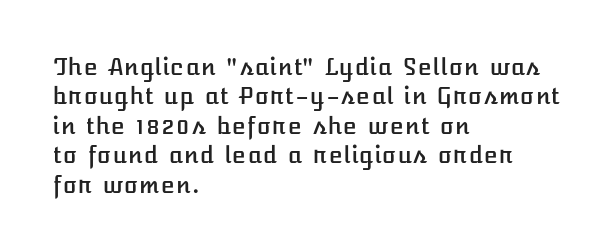
{"italic": "no", "underline": "no", "align": "left", "line_spacing": "normal", "line_spacing_ratio": 1.28, "letter_spacing": "normal", "letter_spacing_em": 0.0, "glyph_px": 23}
